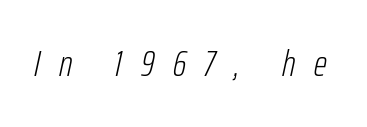
Q: Is the text bold? A: No.
Q: Is the text italic (slanted)? A: Yes, it leans right by about 12 degrees.
Q: Is the text underlined? A: No.
Q: Is the spacing between letters normal or unusually wide? A: Unusually wide.
Q: Width (condensed, normal, or wide)? A: Condensed.
Q: Stroke contrast? A: Low.
Q: x-height? A: Medium.
Q: Monospaced? A: No.
